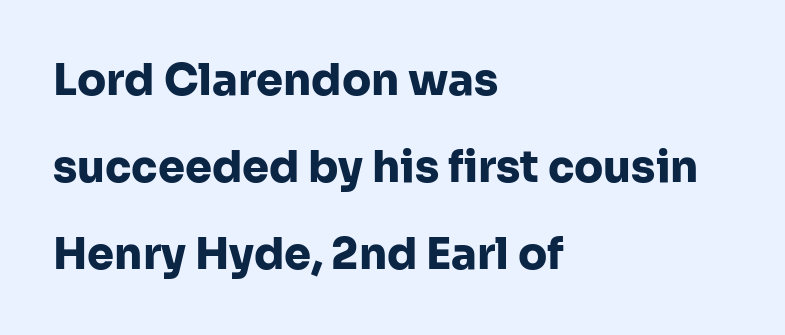
Classification — sans serif. The characters look thick and weighty, a clear bold. The type is set solid horizontally, with unmodified tracking. The ragged edge is on the right, which tells us the setting is flush left. Loosely led — the rows are spread out.
